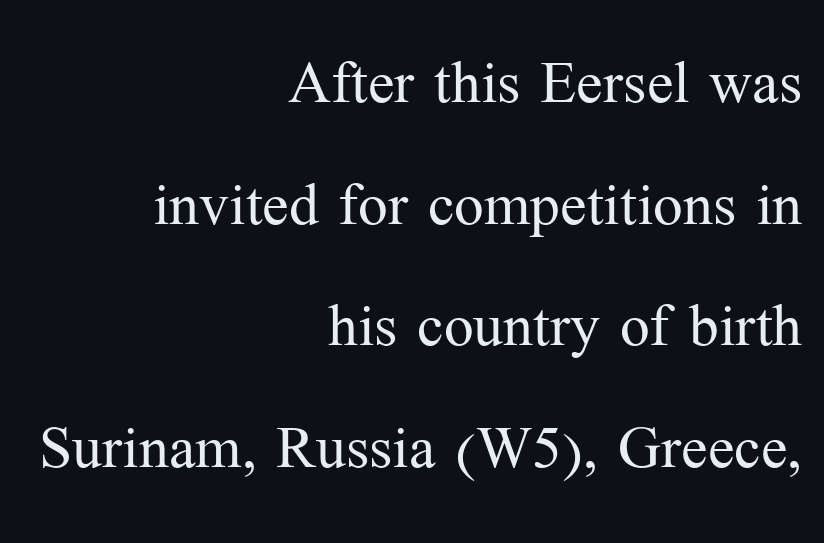
Line spacing here is normal. If you drew a ruler down the right edge, every line would touch it. Stroke thickness stays within the range of a standard reading face or lighter. Unmarked baselines from the first word to the last.
